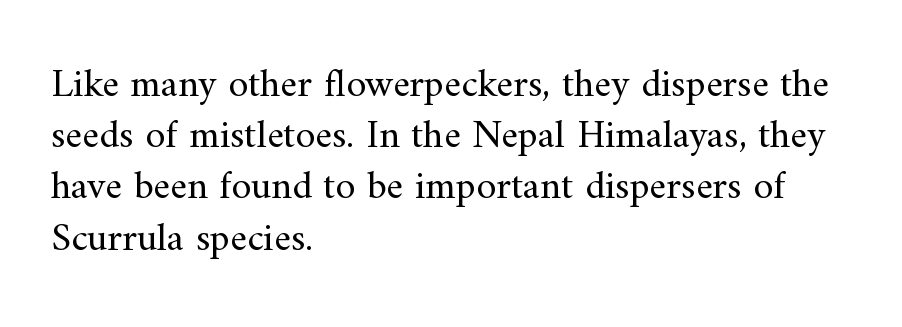
{"serif": "yes", "italic": "no", "bold": "no", "weight": "regular", "width": "normal", "stroke_contrast": "medium", "x_height": "small", "monospaced": "no", "underline": "no", "align": "left", "line_spacing": "normal", "line_spacing_ratio": 1.28, "letter_spacing": "normal", "letter_spacing_em": 0.0, "glyph_px": 40}
